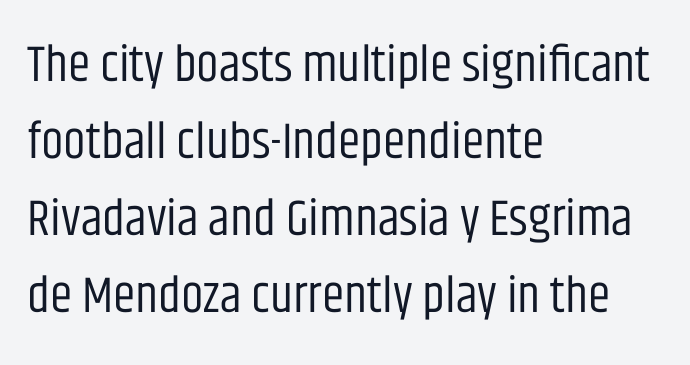
Q: Is the text bold? A: No.
Q: Is the text italic (slanted)? A: No, it is upright.
Q: Is the typeface a serif or a sans-serif typeface? A: Sans-serif.
Q: Is the text underlined? A: No.
Q: How is the paragraph aligned? A: Left-aligned.
Q: Is the spacing between letters normal or unusually wide? A: Normal.
Q: Is the spacing between lines tight, normal or loose? A: Normal.
Q: Width (condensed, normal, or wide)? A: Condensed.
Q: Stroke contrast? A: Low.
Q: x-height? A: Large.
Q: Monospaced? A: No.
